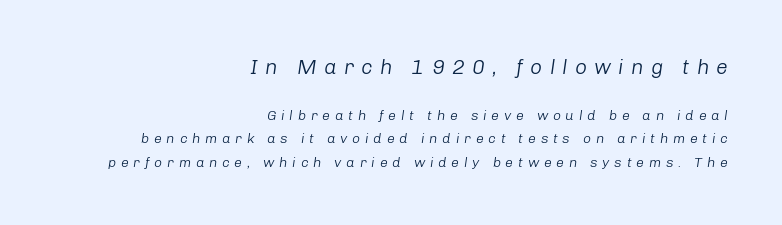
Q: Is the text bold? A: No.
Q: Is the text italic (slanted)? A: Yes, it leans right by about 8 degrees.
Q: Is the text underlined? A: No.
Q: How is the paragraph aligned? A: Right-aligned.
Q: Is the spacing between letters normal or unusually wide? A: Unusually wide.
Q: Is the spacing between lines tight, normal or loose? A: Normal.
Q: Which block of text is set in a larger size, the first (top) or the second (bottom)? A: The first (top) one.
